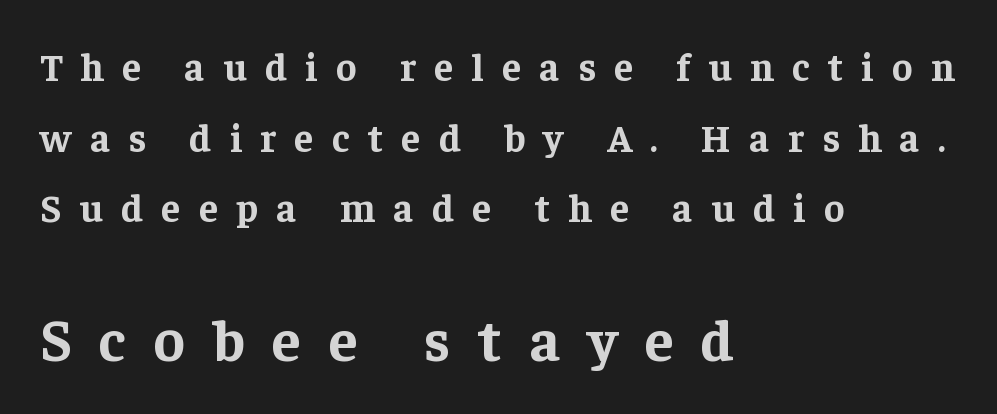
The image shows 59 px bold serif type, upright; set left-aligned, line spacing 1.81x, unusually wide letter spacing (+0.47 em), not underlined; the second (bottom) block is 1.51x larger; low stroke contrast and a medium x-height.
